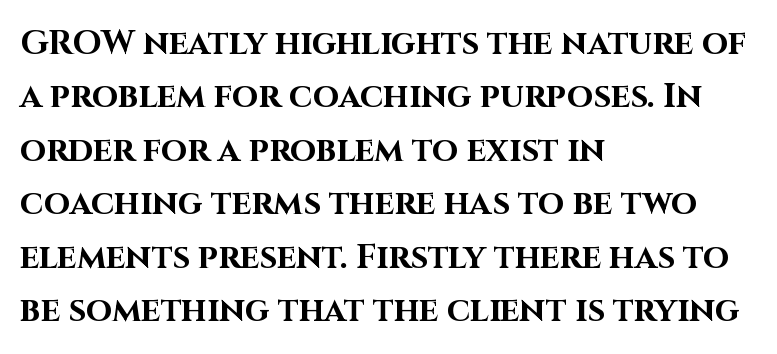
{"serif": "no", "italic": "no", "bold": "yes", "weight": "bold", "width": "normal", "stroke_contrast": "high", "x_height": "large", "monospaced": "no", "underline": "no", "align": "left", "line_spacing": "normal", "line_spacing_ratio": 1.57, "letter_spacing": "normal", "letter_spacing_em": 0.0, "glyph_px": 34}
